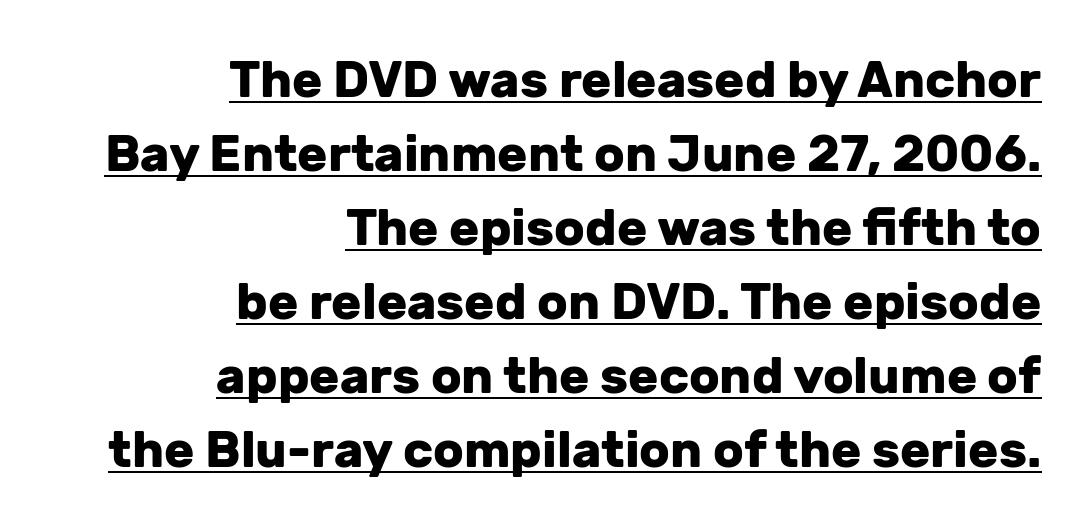
{"serif": "no", "italic": "no", "bold": "yes", "weight": "heavy", "width": "normal", "stroke_contrast": "low", "x_height": "medium", "monospaced": "no", "underline": "yes", "align": "right", "line_spacing": "normal", "line_spacing_ratio": 1.48, "letter_spacing": "normal", "letter_spacing_em": 0.0, "glyph_px": 50}
